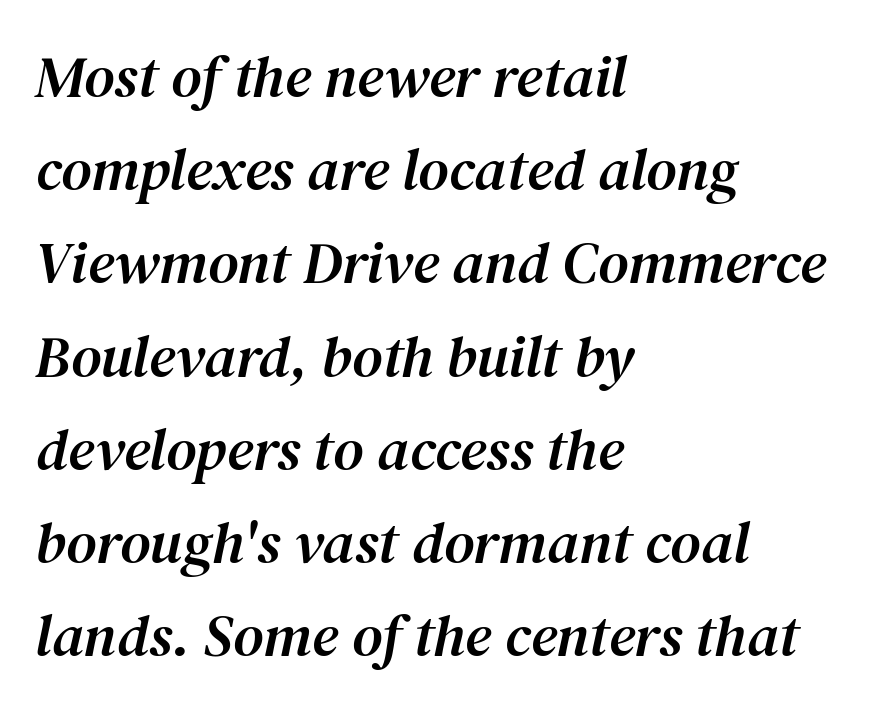
In CSS terms this would be text-align: left. These lines sit exactly where default settings would place them. Does extra space separate the letters? No, they use regular spacing. Would a proofreader flag this as italicized? Yes. Type style note: has serifs. A typesetter would call this proportional, since set widths differ per character.
